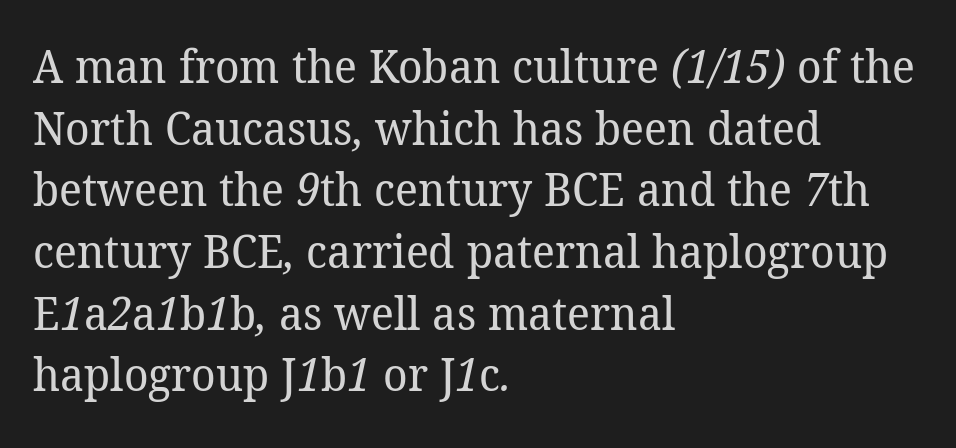
Q: Is the text bold? A: No.
Q: Is the typeface a serif or a sans-serif typeface? A: Serif.
Q: Is the text underlined? A: No.
Q: How is the paragraph aligned? A: Left-aligned.
Q: Is the spacing between letters normal or unusually wide? A: Normal.
Q: Is the spacing between lines tight, normal or loose? A: Normal.
Q: Width (condensed, normal, or wide)? A: Normal.
Q: Stroke contrast? A: Low.
Q: x-height? A: Medium.
Q: Monospaced? A: No.
